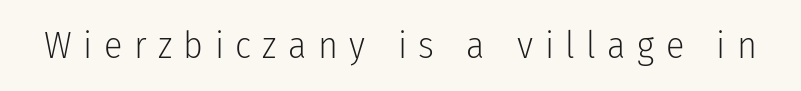
The image shows 38 px light, condensed sans-serif type, upright; set unusually wide letter spacing (+0.3 em), not underlined; low stroke contrast and a medium x-height.
